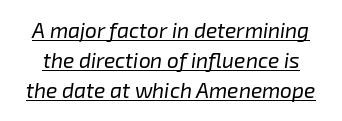
{"italic": "yes", "lean": "right", "slant_degrees": 8, "bold": "no", "underline": "yes", "line_spacing": "normal", "line_spacing_ratio": 1.43, "letter_spacing": "normal", "letter_spacing_em": 0.0, "glyph_px": 21}
